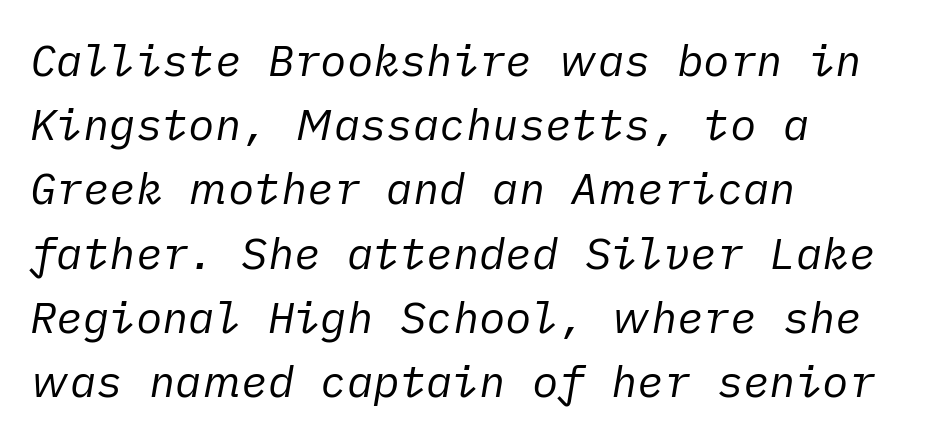
Descenders are the only things crossing below the line. Compared with a typical body face, this is equally light or lighter still. The glyphs look as if they've been sheared to an angle. The block of text has a typical density, with ordinary space between rows.
